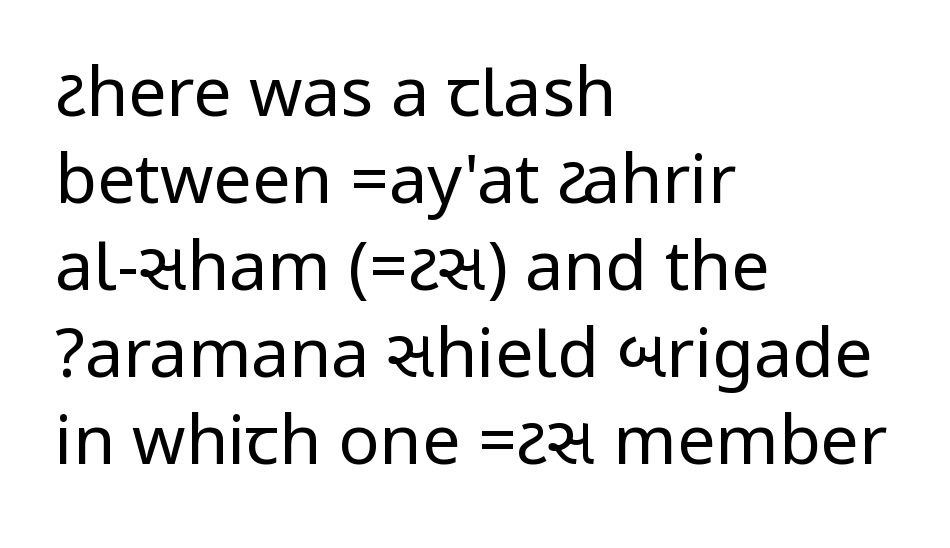
Q: Is the text bold? A: No.
Q: Is the text italic (slanted)? A: No, it is upright.
Q: Is the typeface a serif or a sans-serif typeface? A: Sans-serif.
Q: Is the text underlined? A: No.
Q: How is the paragraph aligned? A: Left-aligned.
Q: Is the spacing between letters normal or unusually wide? A: Normal.
Q: Is the spacing between lines tight, normal or loose? A: Normal.
Q: Width (condensed, normal, or wide)? A: Condensed.
Q: Stroke contrast? A: Low.
